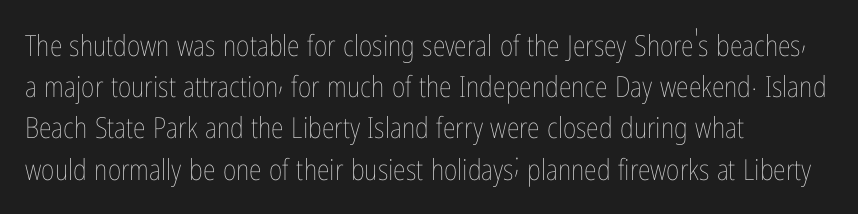
The image shows 29 px thin, condensed type, upright; set left-aligned, normal line spacing (1.42x), normal letter spacing, not underlined; low stroke contrast and a medium x-height.
